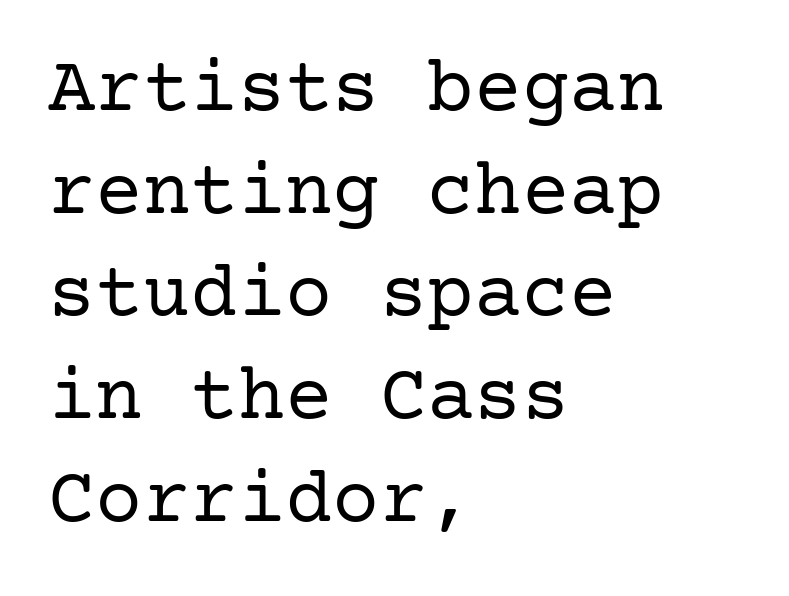
The image shows 79 px regular-weight serif type, upright; set left-aligned, normal line spacing (1.3x), normal letter spacing, not underlined; low stroke contrast and a medium x-height.
